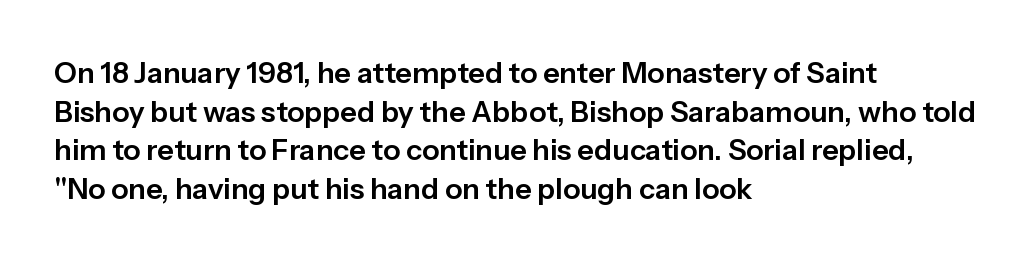
The image shows 29 px sans-serif type, upright; set left-aligned, normal line spacing (1.33x), normal letter spacing, not underlined; low stroke contrast and a medium x-height.
